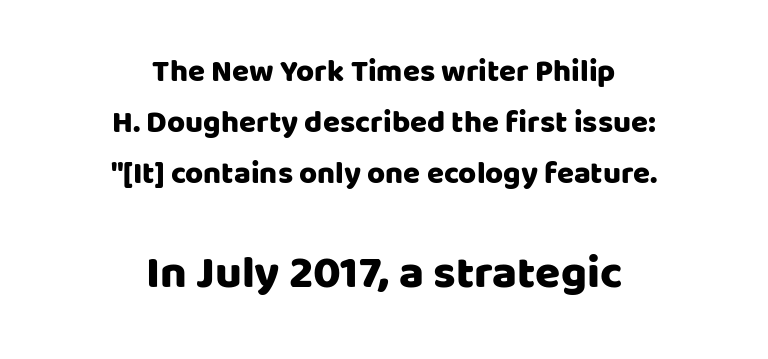
Q: Is the text italic (slanted)? A: No, it is upright.
Q: Is the typeface a serif or a sans-serif typeface? A: Sans-serif.
Q: Is the text underlined? A: No.
Q: How is the paragraph aligned? A: Centered.
Q: Is the spacing between letters normal or unusually wide? A: Normal.
Q: Is the spacing between lines tight, normal or loose? A: Normal.
Q: Which block of text is set in a larger size, the first (top) or the second (bottom)? A: The second (bottom) one.
Q: Width (condensed, normal, or wide)? A: Normal.
Q: Stroke contrast? A: Low.
Q: x-height? A: Large.
Q: Monospaced? A: No.
